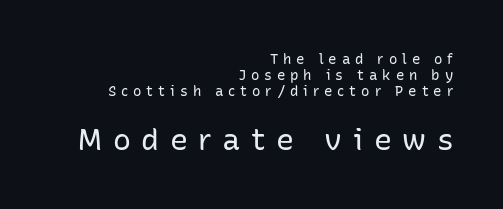
The image shows 30 px regular-weight sans-serif type, upright; set right-aligned, tight line spacing (1.13x), unusually wide letter spacing (+0.35 em), not underlined; the second (bottom) block is 2.14x larger; low stroke contrast and a medium x-height.
